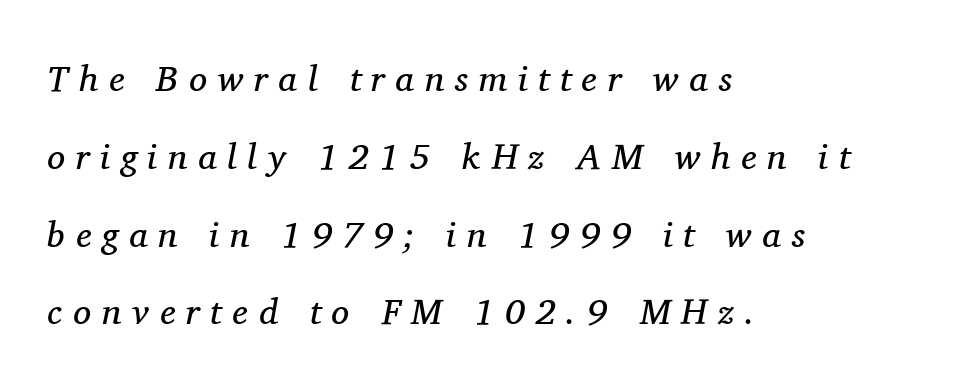
All the whitespace from short lines collects on the right. Is the type heavy? It reads as light-to-regular instead. Spacing between characters has been opened up far beyond the box default. Serif or sans? Serif — the stroke terminals have little feet. Any mark beneath the type? The region is blank.
